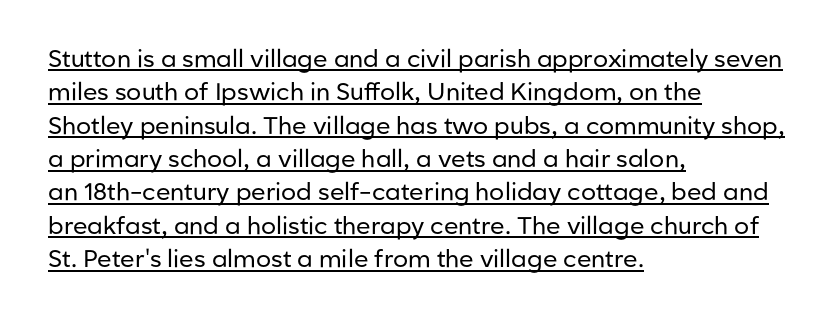
{"italic": "no", "bold": "no", "underline": "yes", "align": "left", "line_spacing": "normal", "line_spacing_ratio": 1.39, "letter_spacing": "normal", "letter_spacing_em": 0.0, "glyph_px": 24}
